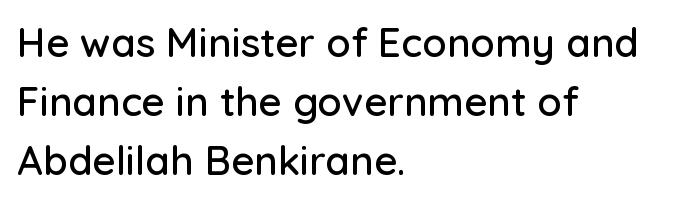
{"serif": "no", "italic": "no", "width": "normal", "stroke_contrast": "low", "x_height": "medium", "monospaced": "no", "underline": "no", "align": "left", "line_spacing": "normal", "line_spacing_ratio": 1.48, "letter_spacing": "normal", "letter_spacing_em": 0.0, "glyph_px": 40}
